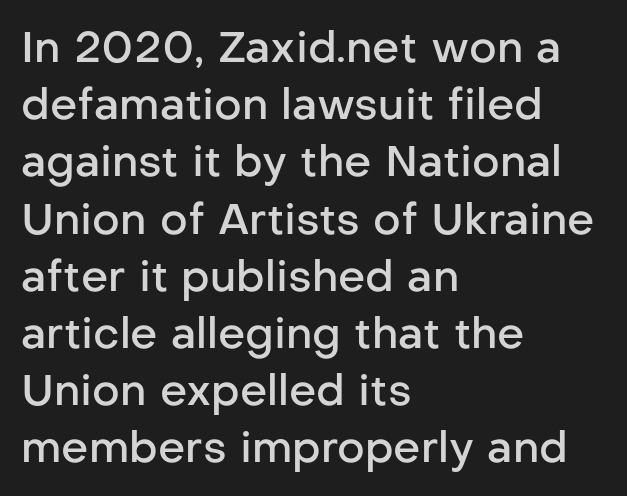
{"serif": "no", "italic": "no", "bold": "semi", "weight": "semibold", "width": "normal", "stroke_contrast": "low", "x_height": "medium", "monospaced": "no", "underline": "no", "align": "left", "line_spacing": "normal", "line_spacing_ratio": 1.33, "letter_spacing": "normal", "letter_spacing_em": 0.0, "glyph_px": 43}
